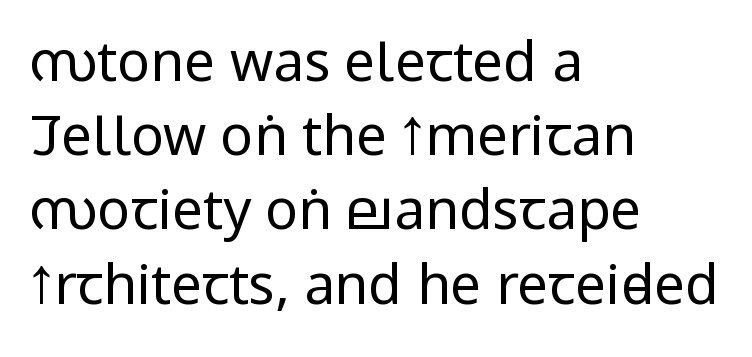
The image shows 55 px regular-weight, condensed sans-serif type, upright; set left-aligned, normal line spacing (1.35x), normal letter spacing, not underlined; low stroke contrast and a large x-height.
